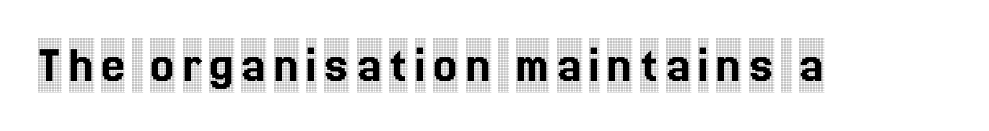
{"serif": "yes", "italic": "no", "width": "condensed", "x_height": "large", "monospaced": "no", "underline": "no", "glyph_px": 54}
